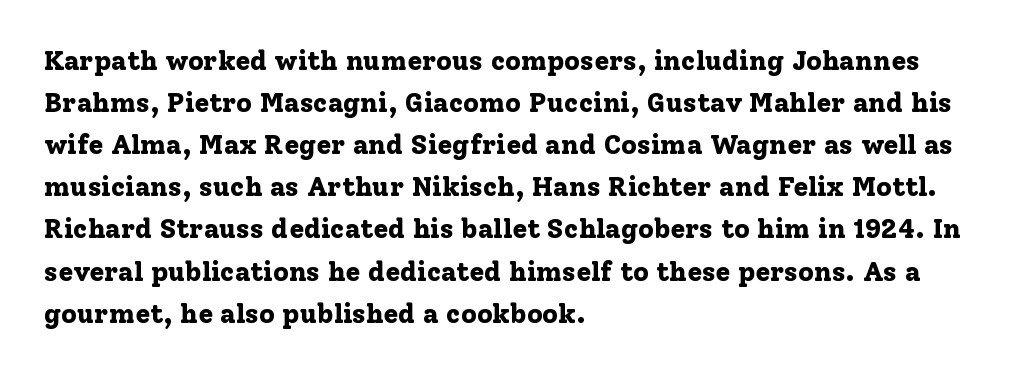
The image shows 27 px bold type, upright; set left-aligned, normal line spacing (1.56x), normal letter spacing, not underlined.
